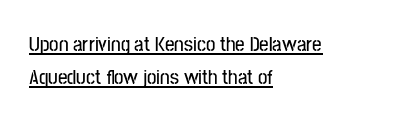
Alignment: flush left. A rule runs beneath these lines of type. Designer's note — italics off, roman on. The letters sit at their default tracking, neither squeezed nor spread. The rows are spaced the way most documents space them.
